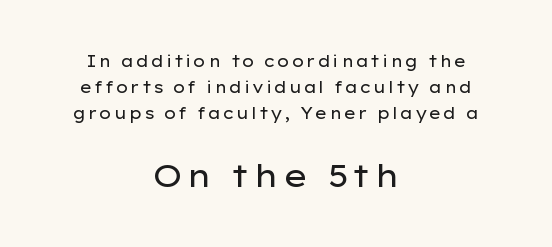
The image shows 32 px regular-weight, wide sans-serif type, upright; set centered, normal line spacing (1.64x), not underlined; the second (bottom) block is 2.0x larger; low stroke contrast and a medium x-height.
